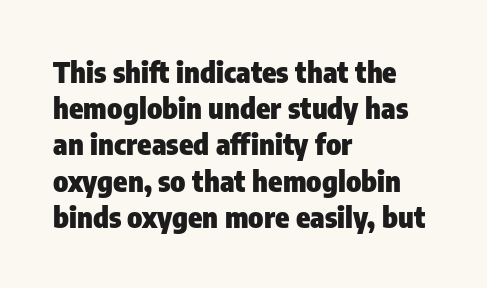
The image shows 29 px heavy, condensed sans-serif type, upright; set left-aligned, normal line spacing (1.25x), normal letter spacing, not underlined; low stroke contrast and a medium x-height.
